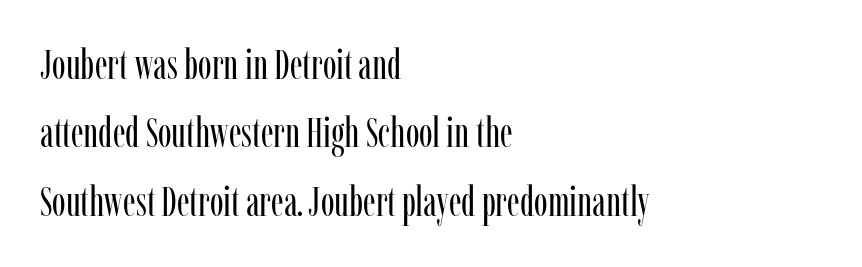
Quick note: not italic, upright. Yep, those are serifs on the letters. The leading is moderate, giving the passage an even texture. Stem width sits at or under what a default text font uses. Note the varied advance widths — an 'i' is clearly narrower than an 'm'. Decoration check: the copy has no underline.
